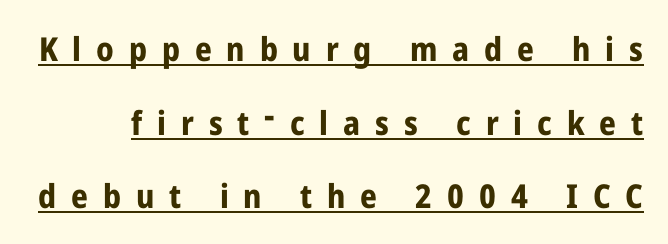
The image shows 33 px bold, condensed sans-serif type, upright; set loose line spacing (2.23x), unusually wide letter spacing (+0.45 em), underlined; low stroke contrast and a medium x-height.
